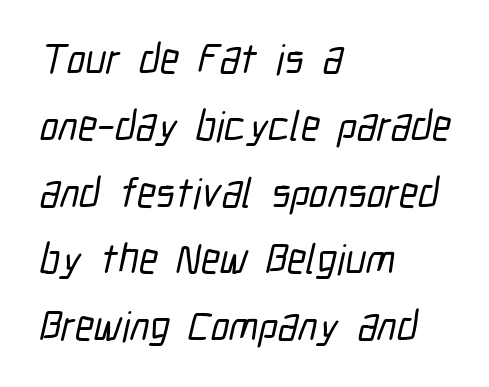
The image shows 42 px condensed sans-serif type; set left-aligned, normal line spacing (1.59x), normal letter spacing, not underlined; low stroke contrast and a medium x-height.
